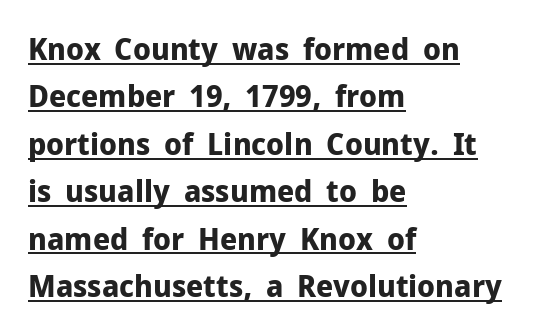
The rendering keeps characters at their native spacing. The rendering uses a moderate line-height, typical for paragraphs. Short and long lines alike share a common starting point at left. It's the straight-up-and-down kind of type.
